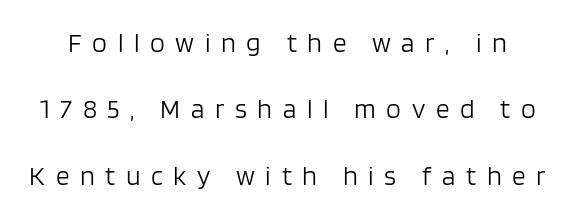
The designer dialed line spacing up above the default. Anything drawn beneath the words? Only blank space. No chunkiness to these letters — they're not bold. Someone cranked the tracking dial way up on this one. The specimen reads as upright at a glance.
